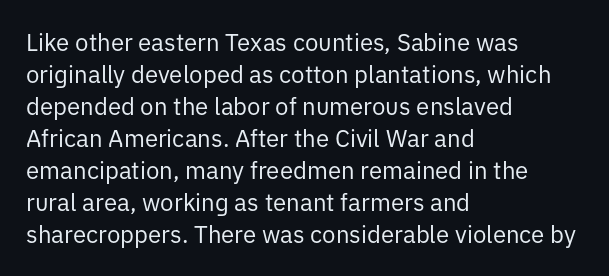
The image shows 24 px text type, upright; set left-aligned, normal line spacing (1.33x), normal letter spacing, not underlined.
